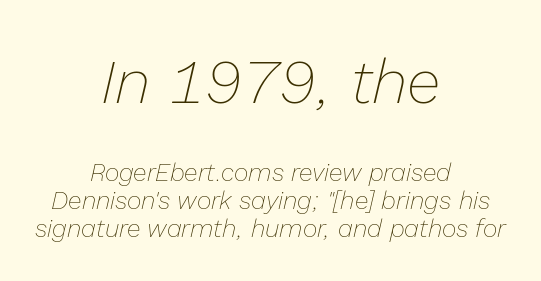
The image shows 62 px thin type, italic (leaning right); set centered, tight line spacing (1.12x), normal letter spacing, not underlined; the first (top) block is 2.48x larger; low stroke contrast and a medium x-height.
